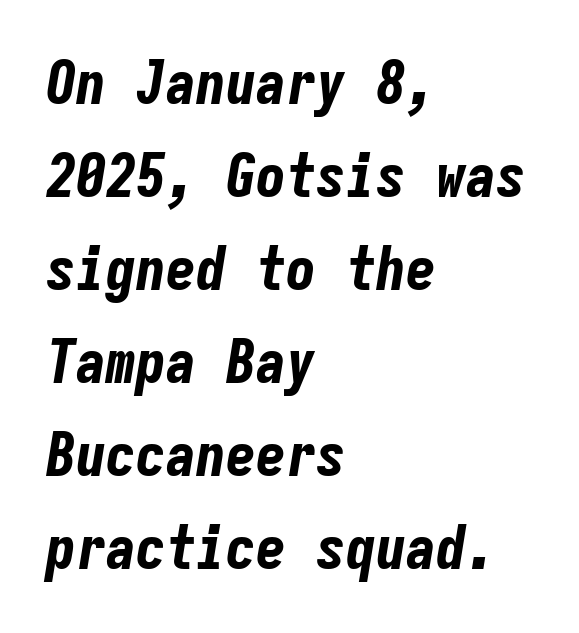
The face used here has the dense, thick strokes of a bold. The block of text has a typical density, with ordinary space between rows. Here the designer chose a console-style face with uniform glyph widths. The lines in this sample share a left origin and differ only in where they stop.
